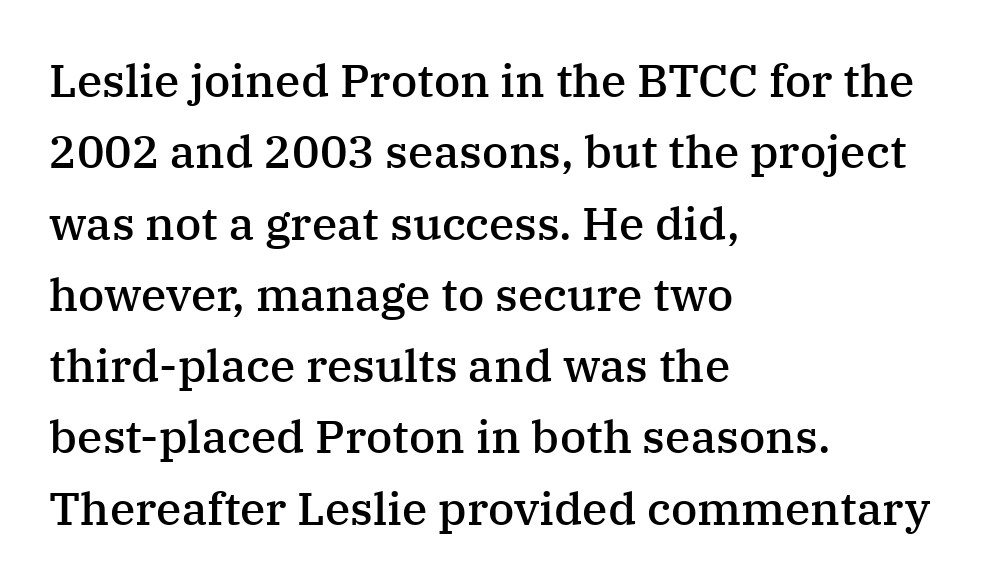
Q: Is the text bold? A: Semi-bold.
Q: Is the text italic (slanted)? A: No, it is upright.
Q: Is the typeface a serif or a sans-serif typeface? A: Serif.
Q: Is the text underlined? A: No.
Q: How is the paragraph aligned? A: Left-aligned.
Q: Is the spacing between letters normal or unusually wide? A: Normal.
Q: Is the spacing between lines tight, normal or loose? A: Normal.
Q: Width (condensed, normal, or wide)? A: Normal.
Q: Stroke contrast? A: Medium.
Q: x-height? A: Medium.
Q: Monospaced? A: No.
